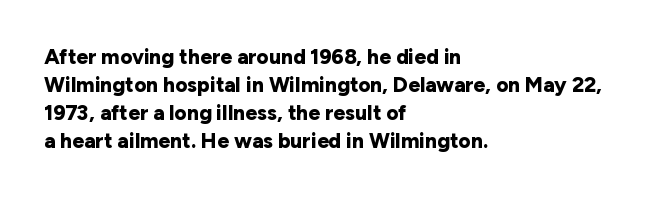
{"italic": "no", "bold": "yes", "underline": "no", "align": "left", "line_spacing": "normal", "line_spacing_ratio": 1.34, "letter_spacing": "normal", "letter_spacing_em": 0.0, "glyph_px": 21}
